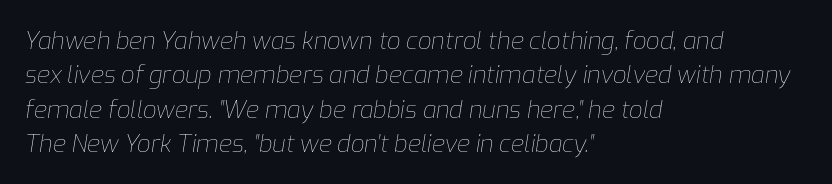
Quick note: italic. This block has exactly the height ordinary leading produces. A clean baseline with only descenders dipping below it. Weight: in the light-to-regular range. Here the glyphs are tracked normally, forming tight word shapes. Horizontally, the lines are justified to the leading edge only.
